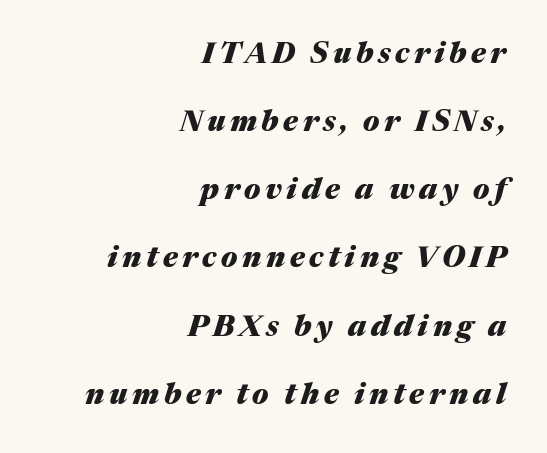
The image shows 29 px heavy type, italic (leaning right); set right-aligned, loose line spacing (2.35x), not underlined; medium stroke contrast and a medium x-height.
